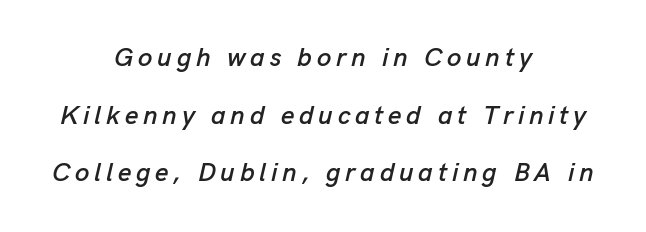
Q: Is the text italic (slanted)? A: Yes, it leans right by about 13 degrees.
Q: Is the text underlined? A: No.
Q: How is the paragraph aligned? A: Centered.
Q: Is the spacing between lines tight, normal or loose? A: Loose.
